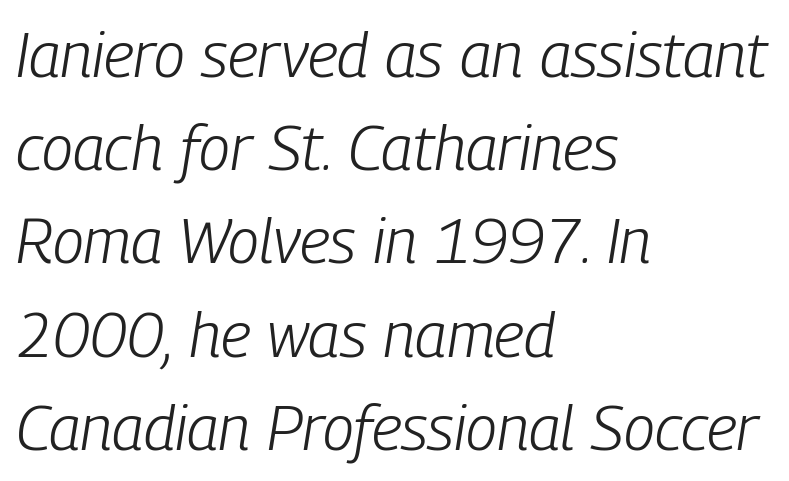
The letters advance in unequal steps, a hallmark of proportional type. Casual observation: everything's shoved over to the left. The passage shown stacks its lines at a standard gap. Nobody drew a line under any word here. The strokes are not fattened; the text isn't bold. Rendered with sloped, italic letterforms.
